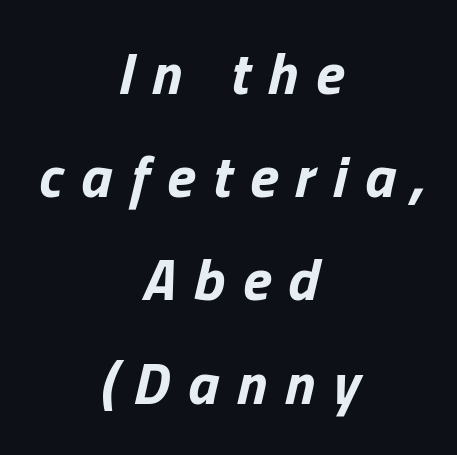
Q: Is the text bold? A: Yes.
Q: Is the text italic (slanted)? A: Yes, it leans right by about 13 degrees.
Q: Is the text underlined? A: No.
Q: How is the paragraph aligned? A: Centered.
Q: Is the spacing between letters normal or unusually wide? A: Unusually wide.
Q: Width (condensed, normal, or wide)? A: Normal.
Q: Stroke contrast? A: Low.
Q: x-height? A: Medium.
Q: Monospaced? A: No.
